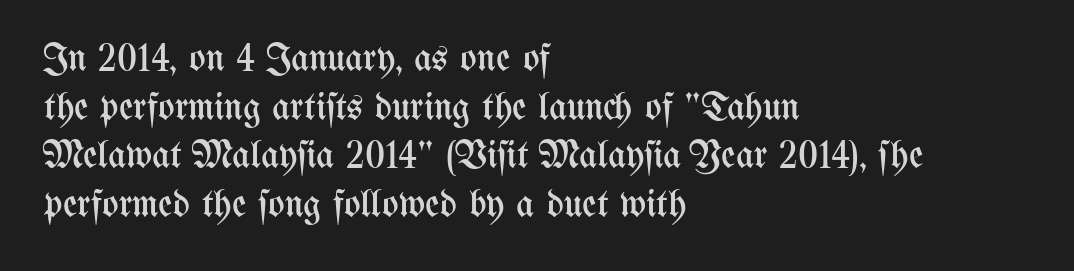
The image shows 39 px regular-weight, condensed type, upright; set left-aligned, normal line spacing (1.25x), normal letter spacing, not underlined; medium stroke contrast and a medium x-height.
